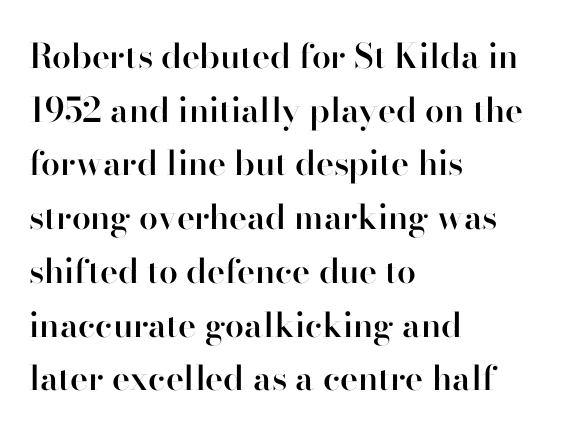
Just letters on the line, the space beneath them empty. You could not count columns in this text — the font is proportionally spaced. These lines are set flush left with a ragged right edge. Heft: intermediate — a semibold.
